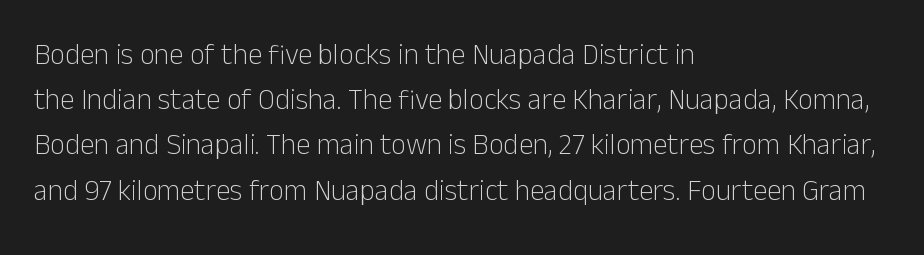
{"serif": "no", "italic": "no", "bold": "no", "weight": "light", "width": "normal", "stroke_contrast": "low", "x_height": "medium", "monospaced": "no", "underline": "no", "align": "left", "line_spacing": "normal", "line_spacing_ratio": 1.56, "letter_spacing": "normal", "letter_spacing_em": 0.0, "glyph_px": 29}
